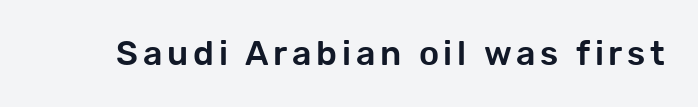
Q: Is the text italic (slanted)? A: No, it is upright.
Q: Is the typeface a serif or a sans-serif typeface? A: Sans-serif.
Q: Is the text underlined? A: No.
Q: Width (condensed, normal, or wide)? A: Normal.
Q: Stroke contrast? A: Low.
Q: x-height? A: Medium.
Q: Monospaced? A: No.
